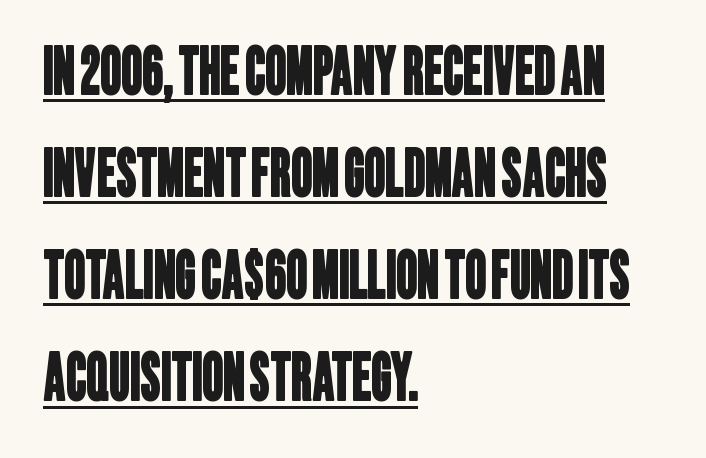
{"serif": "no", "width": "condensed", "stroke_contrast": "low", "x_height": "large", "monospaced": "no", "underline": "yes", "align": "left", "line_spacing": "normal", "line_spacing_ratio": 1.57, "letter_spacing": "normal", "letter_spacing_em": 0.0, "glyph_px": 65}
